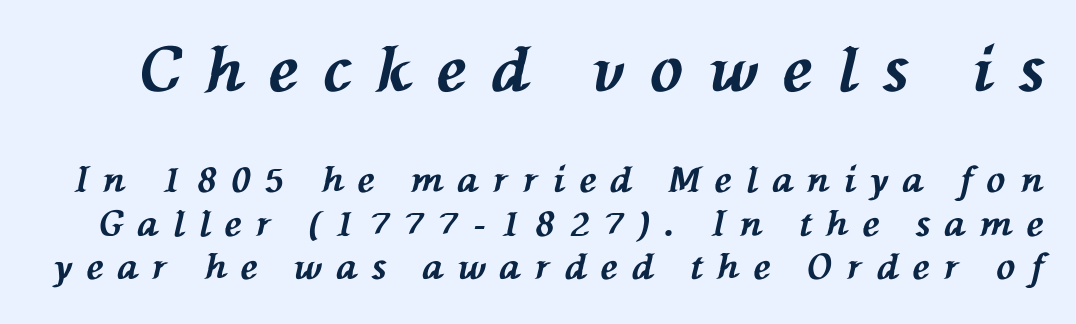
A clean baseline with only descenders dipping below it. This sample has the flowing, uneven cadence of proportional lettering. The emphasis by scale lands on block number one, above. What weight is shown? A full bold with thick strokes. Looking at the ascenders, they clearly lean. Caption: expanded tracking, letters set apart.
